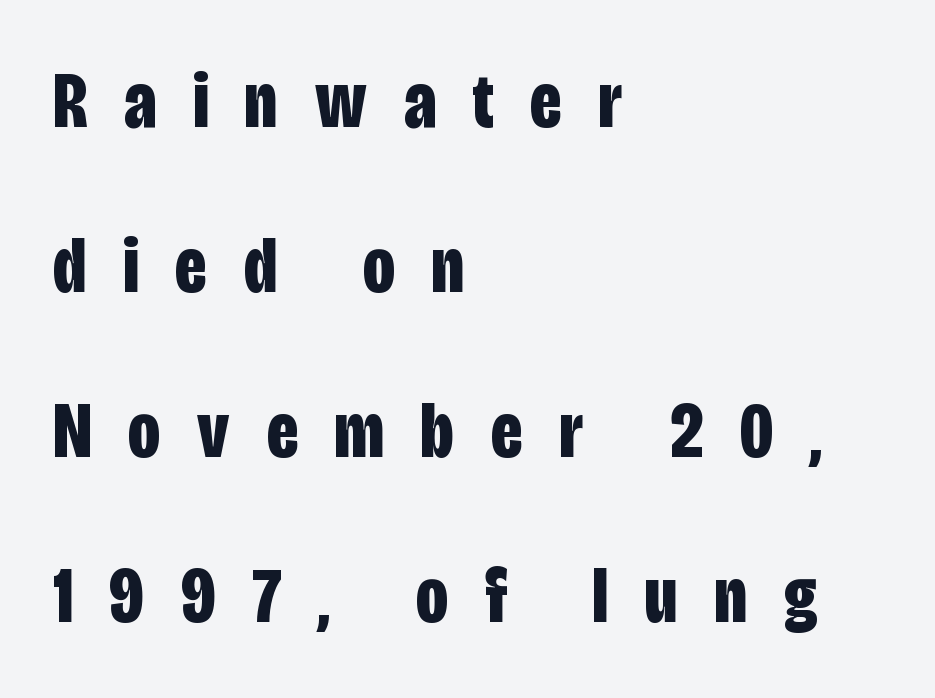
{"serif": "no", "italic": "no", "bold": "yes", "weight": "bold", "width": "condensed", "stroke_contrast": "low", "x_height": "large", "monospaced": "no", "underline": "no", "align": "left", "line_spacing": "loose", "line_spacing_ratio": 2.09, "letter_spacing": "wide", "letter_spacing_em": 0.47, "glyph_px": 79}
